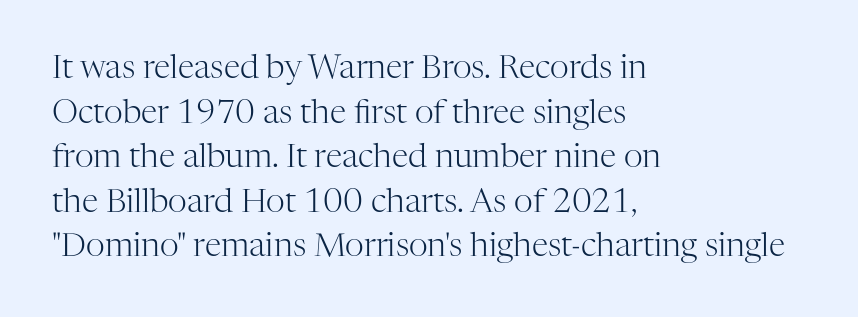
The image shows 33 px light serif type, upright; set left-aligned, normal line spacing (1.35x), normal letter spacing, not underlined; high stroke contrast and a medium x-height.
